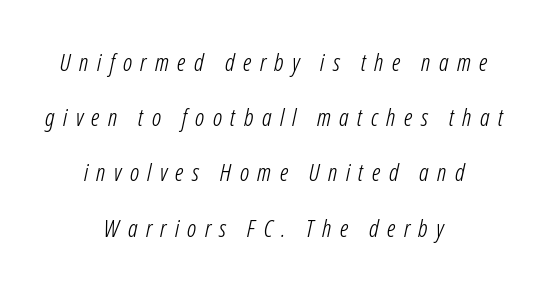
Q: Is the text bold? A: No.
Q: Is the text italic (slanted)? A: Yes, it leans right by about 12 degrees.
Q: Is the text underlined? A: No.
Q: How is the paragraph aligned? A: Centered.
Q: Is the spacing between letters normal or unusually wide? A: Unusually wide.
Q: Is the spacing between lines tight, normal or loose? A: Loose.
